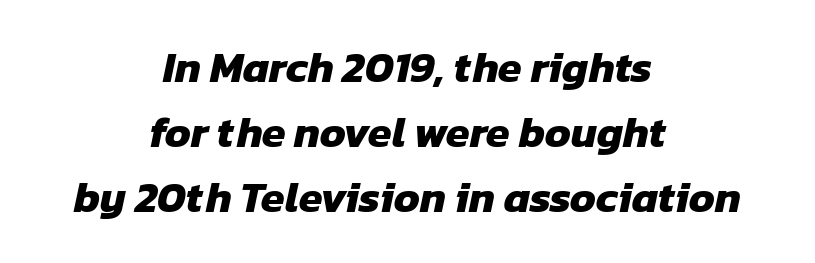
Q: Is the text bold? A: Yes.
Q: Is the typeface a serif or a sans-serif typeface? A: Sans-serif.
Q: Is the text underlined? A: No.
Q: How is the paragraph aligned? A: Centered.
Q: Is the spacing between letters normal or unusually wide? A: Normal.
Q: Is the spacing between lines tight, normal or loose? A: Normal.
Q: Width (condensed, normal, or wide)? A: Normal.
Q: Stroke contrast? A: Low.
Q: x-height? A: Medium.
Q: Monospaced? A: No.
